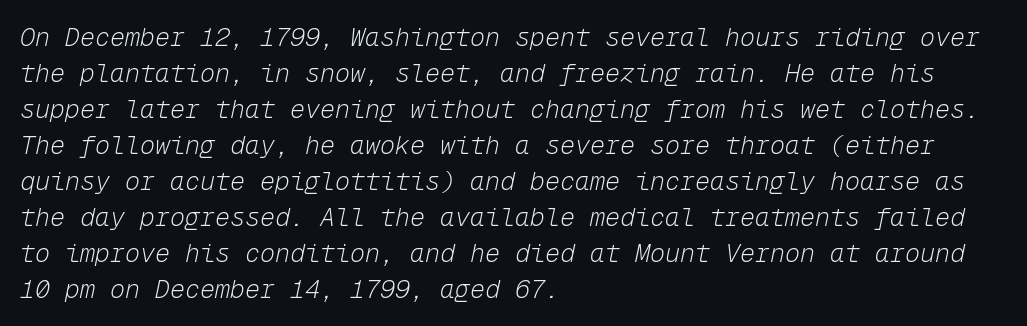
Q: Is the text bold? A: No.
Q: Is the text italic (slanted)? A: Yes, it leans right by about 12 degrees.
Q: Is the text underlined? A: No.
Q: How is the paragraph aligned? A: Left-aligned.
Q: Is the spacing between letters normal or unusually wide? A: Normal.
Q: Is the spacing between lines tight, normal or loose? A: Normal.
